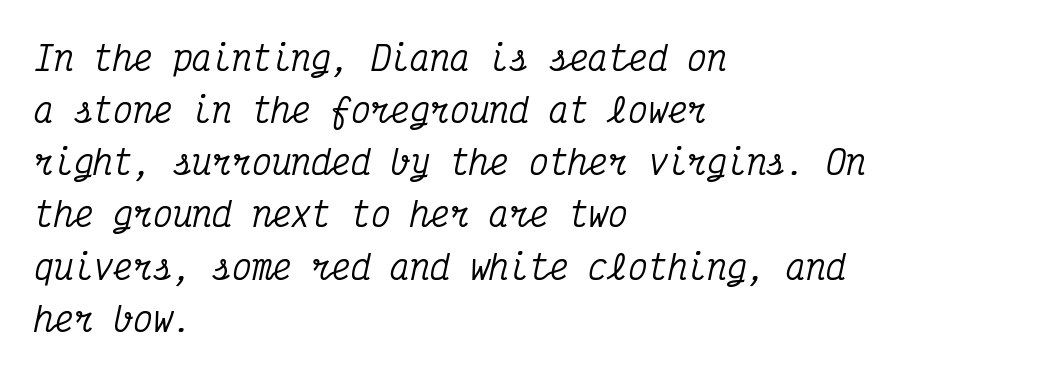
The image shows 33 px condensed serif type, italic (leaning right), monospaced; set left-aligned, normal line spacing (1.58x), normal letter spacing, not underlined; medium stroke contrast and a medium x-height.
